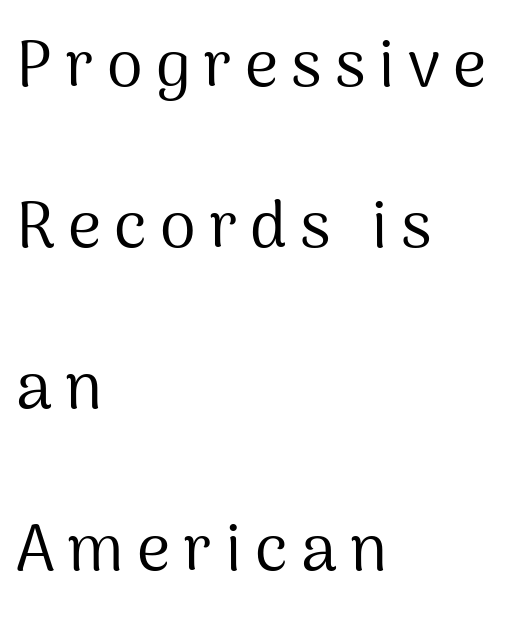
{"serif": "no", "italic": "no", "bold": "no", "weight": "regular", "width": "normal", "stroke_contrast": "medium", "x_height": "medium", "monospaced": "no", "underline": "no", "align": "left", "line_spacing": "loose", "line_spacing_ratio": 2.48, "letter_spacing": "wide", "letter_spacing_em": 0.2, "glyph_px": 65}
